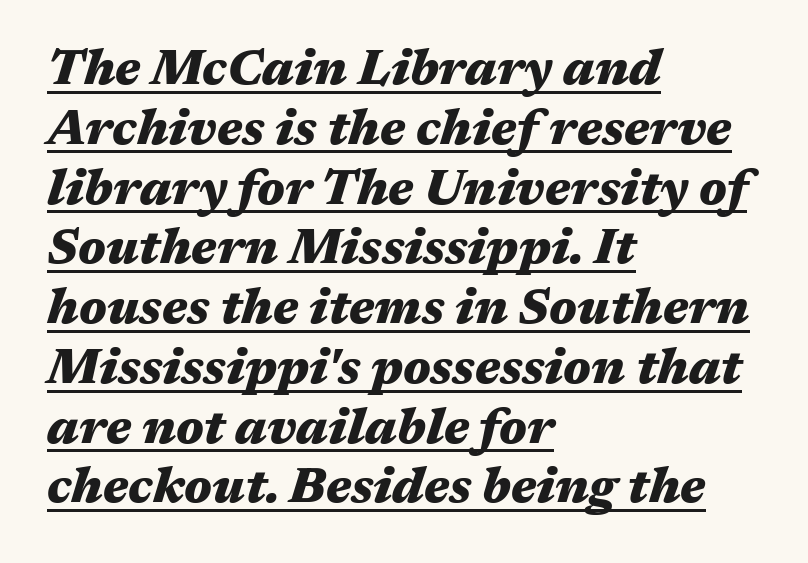
{"italic": "yes", "lean": "right", "slant_degrees": 17, "bold": "yes", "weight": "heavy", "width": "wide", "stroke_contrast": "medium", "x_height": "medium", "monospaced": "no", "underline": "yes", "align": "left", "line_spacing_ratio": 1.22, "letter_spacing": "normal", "letter_spacing_em": 0.0, "glyph_px": 49}
